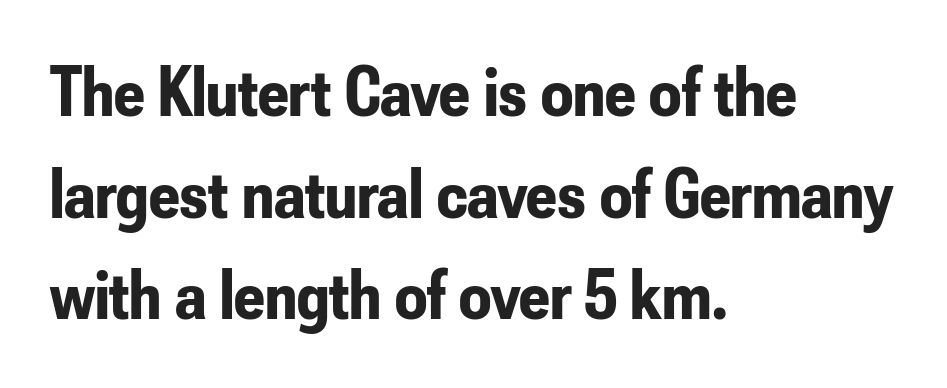
The image shows 71 px bold, condensed sans-serif type, upright; set left-aligned, normal line spacing (1.43x), normal letter spacing, not underlined; low stroke contrast and a small x-height.
